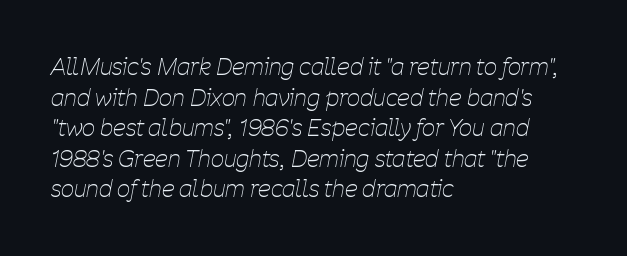
The image shows 23 px text type, italic (leaning right); set left-aligned, normal line spacing (1.33x), normal letter spacing, not underlined.
